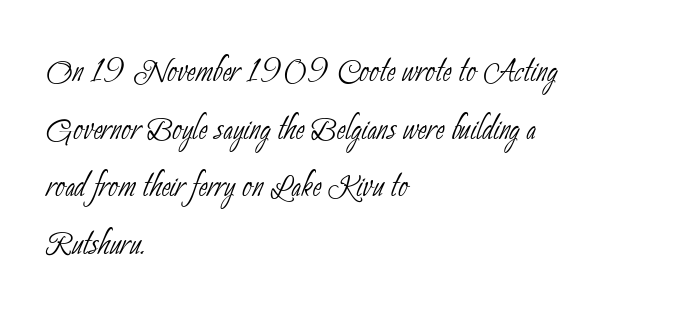
{"serif": "no", "bold": "no", "weight": "thin", "width": "condensed", "stroke_contrast": "low", "x_height": "small", "monospaced": "no", "underline": "no", "align": "left", "line_spacing": "normal", "line_spacing_ratio": 1.34, "letter_spacing": "normal", "letter_spacing_em": 0.0, "glyph_px": 43}
